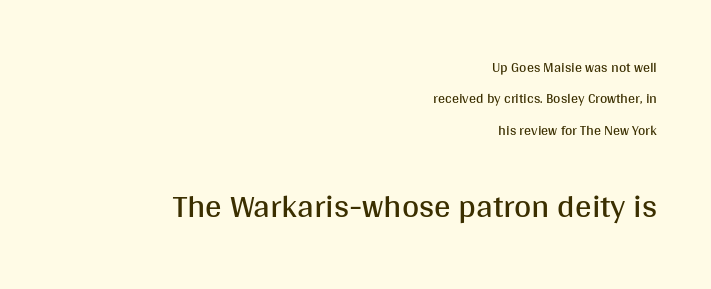
It's the straight-up-and-down kind of type. Is the letter spacing exaggerated? No — it looks like the ordinary default. One glance says open: line gaps are wider than usual. No feet cap the strokes, marking this as sans-serif type.
